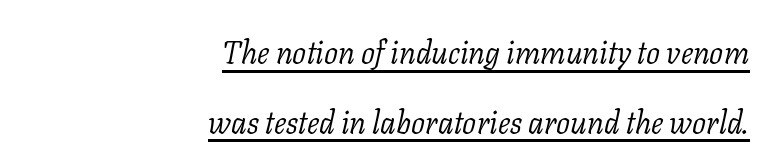
The image shows 31 px light serif type, italic (leaning right); set right-aligned, loose line spacing (2.25x), normal letter spacing, underlined; low stroke contrast and a medium x-height.
